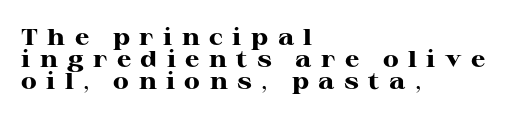
{"italic": "no", "bold": "yes", "underline": "no", "align": "left", "line_spacing": "tight", "line_spacing_ratio": 0.96, "letter_spacing": "wide", "letter_spacing_em": 0.41, "glyph_px": 23}
